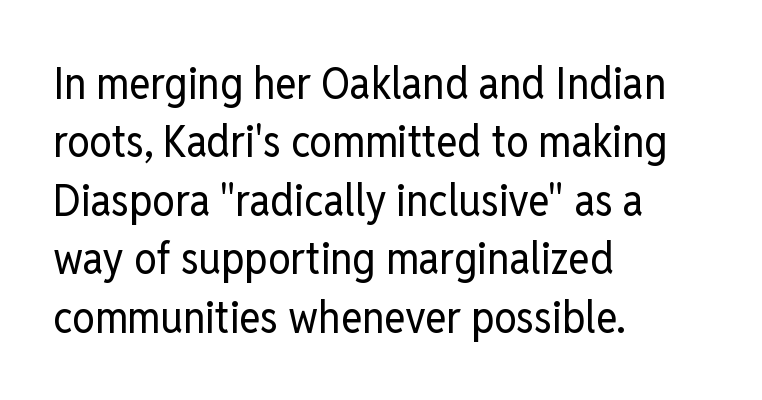
The passage shown has conventional tracking throughout. Characters remain perfectly vertical along every line. The setting favours the left margin, as ordinary paragraphs usually do. The baseline area is clear. Letterform terminals end flat and unadorned throughout the passage.
